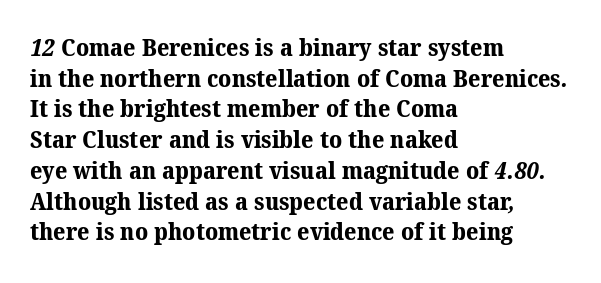
Q: Is the text bold? A: Yes.
Q: Is the text underlined? A: No.
Q: How is the paragraph aligned? A: Left-aligned.
Q: Is the spacing between letters normal or unusually wide? A: Normal.
Q: Is the spacing between lines tight, normal or loose? A: Normal.
